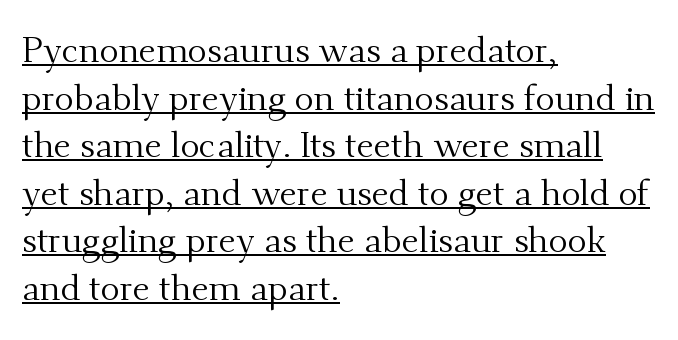
The image shows 36 px regular-weight serif type, upright; set left-aligned, normal line spacing (1.32x), normal letter spacing, underlined; medium stroke contrast and a small x-height.
